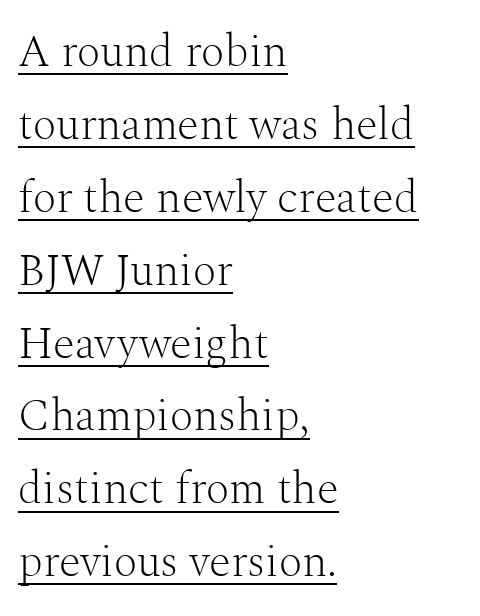
Q: Is the text bold? A: No.
Q: Is the text italic (slanted)? A: No, it is upright.
Q: Is the typeface a serif or a sans-serif typeface? A: Serif.
Q: Is the text underlined? A: Yes.
Q: How is the paragraph aligned? A: Left-aligned.
Q: Is the spacing between letters normal or unusually wide? A: Normal.
Q: Is the spacing between lines tight, normal or loose? A: Normal.
Q: Width (condensed, normal, or wide)? A: Normal.
Q: Stroke contrast? A: Medium.
Q: x-height? A: Medium.
Q: Monospaced? A: No.
